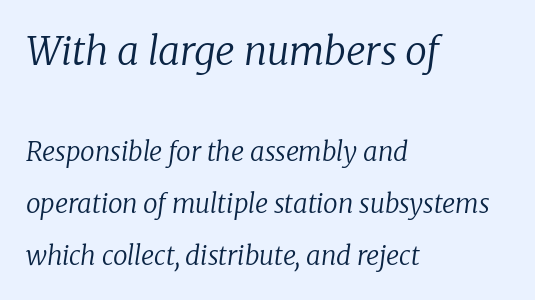
Anything drawn beneath the words? Only blank space. One glance says open: line gaps are wider than usual. Which margin do the lines hug? The left one — the right edge is uneven. Type size steps down from the first block to the second.
